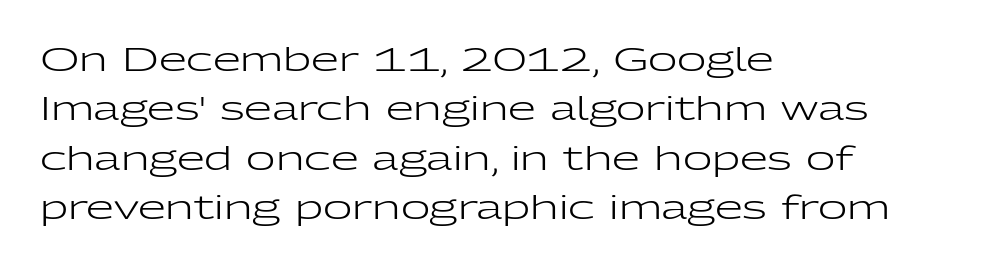
The image shows 32 px regular-weight, wide sans-serif type, upright; set left-aligned, normal line spacing (1.54x), normal letter spacing, not underlined; low stroke contrast and a medium x-height.
